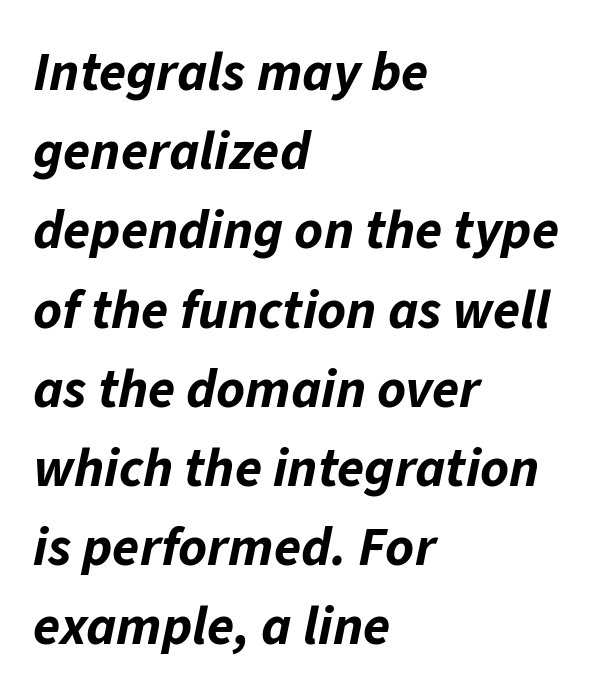
{"italic": "yes", "lean": "right", "slant_degrees": 11, "bold": "yes", "weight": "bold", "width": "normal", "stroke_contrast": "low", "x_height": "medium", "monospaced": "no", "underline": "no", "align": "left", "line_spacing": "normal", "line_spacing_ratio": 1.44, "letter_spacing": "normal", "letter_spacing_em": 0.0, "glyph_px": 55}
